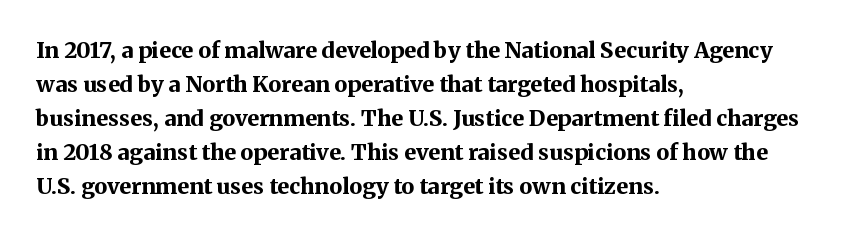
The lettering holds an erect, upright posture throughout. No word sits above an underline. Thick stems and heavy bowls — unmistakably bold. How are the letters spaced? Ordinarily, with no added tracking. Line beginnings align vertically; line endings do not.
